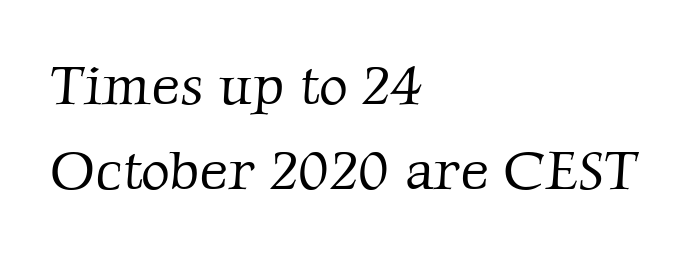
Spacing between characters is what you'd get straight out of the box. The passage is arranged the way most books set body copy — flush left. Is the stroke heavy? The answer is a plain regular-or-lighter. To sum up the face: it has serifs.
